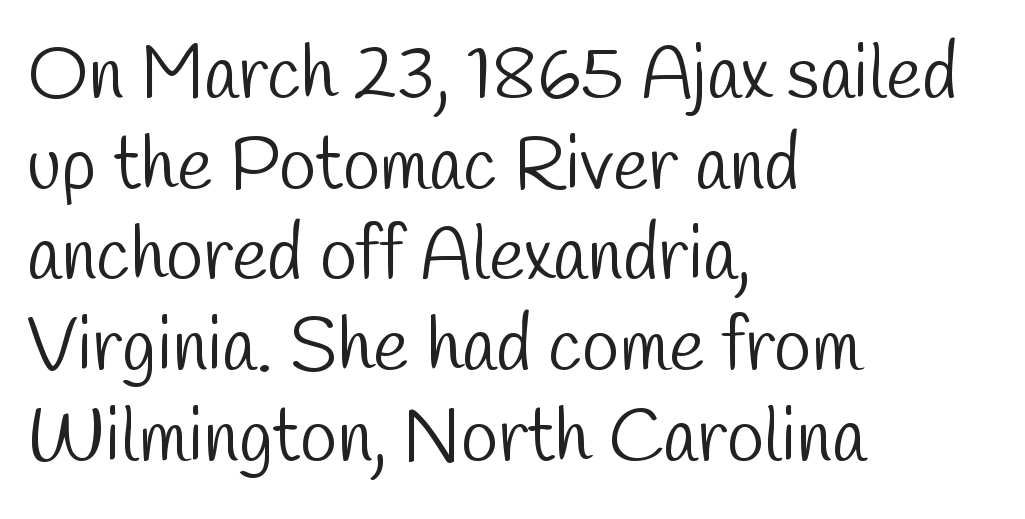
The image shows 75 px light, condensed sans-serif type; set left-aligned, line spacing 1.21x, normal letter spacing, not underlined; low stroke contrast and a medium x-height.
